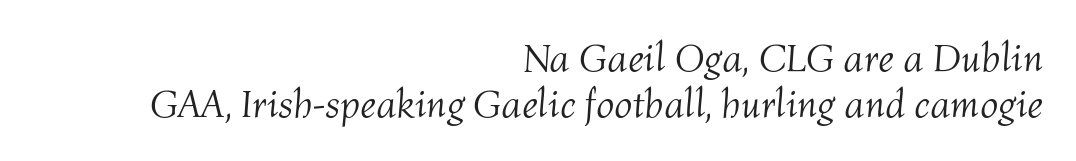
This sample has the flowing, uneven cadence of proportional lettering. Spacing between characters is what you'd get straight out of the box. Horizontal bands of white between lines are thin slivers. Reading down the block, your eye finds every line finishing at a fixed right position. Bare-footed words on every line. This sample uses an oblique cut, with every glyph tilted off the vertical.
